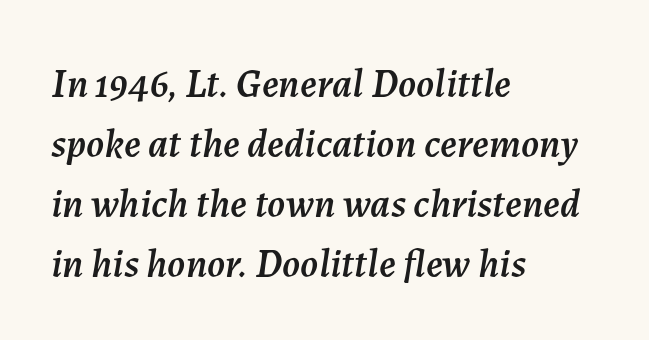
The image shows 40 px text type, italic (leaning right); set left-aligned, normal line spacing (1.5x), normal letter spacing, not underlined; medium stroke contrast and a medium x-height.
